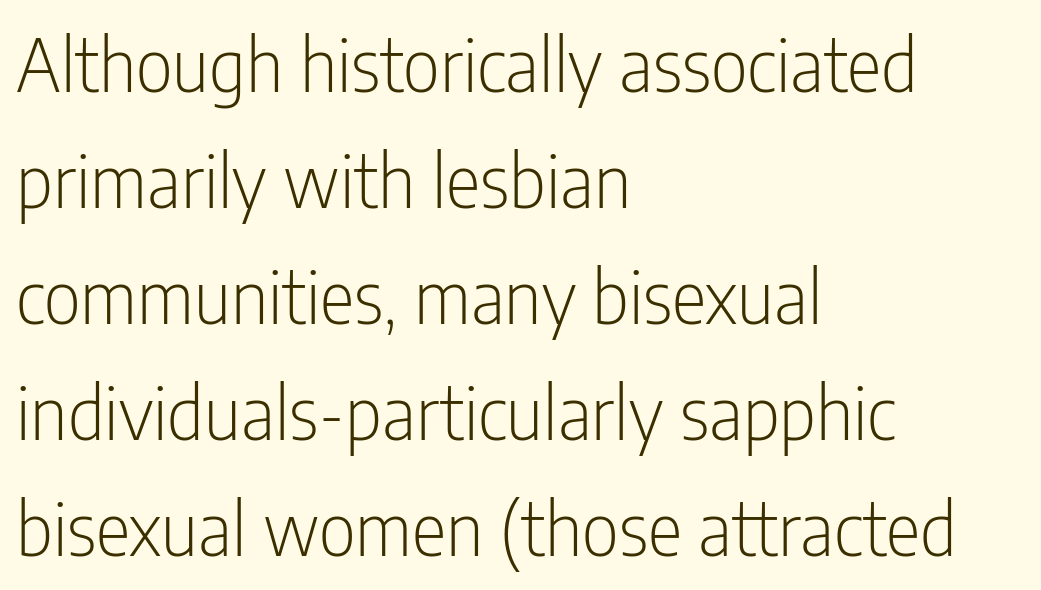
The image shows 73 px light, condensed sans-serif type, upright; set left-aligned, normal line spacing (1.59x), normal letter spacing, not underlined; low stroke contrast and a medium x-height.
